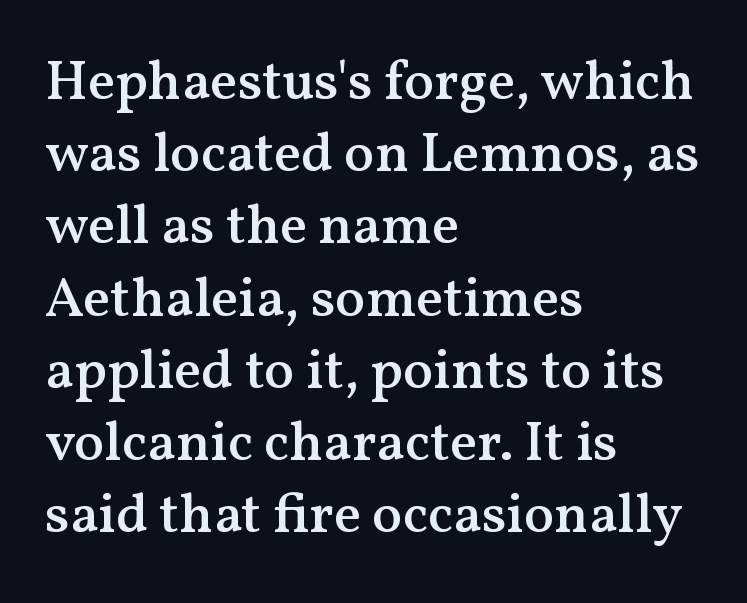
The space between consecutive lines is moderate. Varying glyph widths throughout — classic text-font behaviour. The baseline area is clear. This sample is left-justified, so line endings fall wherever the words run out. Each word holds together tightly as a unit, with standard inter-letter gaps. Do the letters lean? They stand straight.
